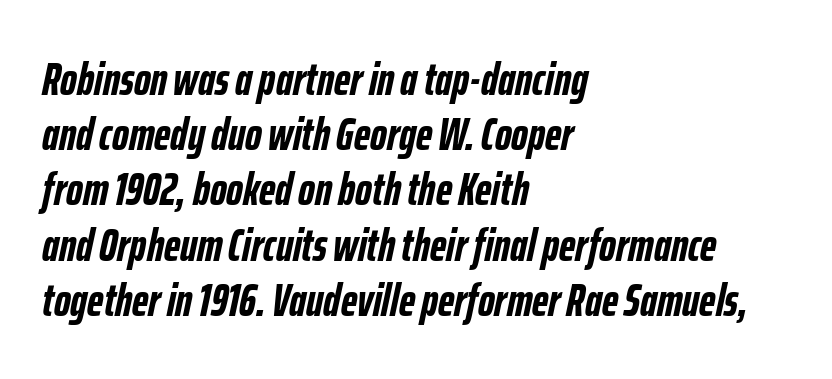
Q: Is the text bold? A: Yes.
Q: Is the text italic (slanted)? A: Yes, it leans right by about 12 degrees.
Q: Is the text underlined? A: No.
Q: How is the paragraph aligned? A: Left-aligned.
Q: Is the spacing between letters normal or unusually wide? A: Normal.
Q: Width (condensed, normal, or wide)? A: Condensed.
Q: Stroke contrast? A: Low.
Q: x-height? A: Medium.
Q: Monospaced? A: No.
